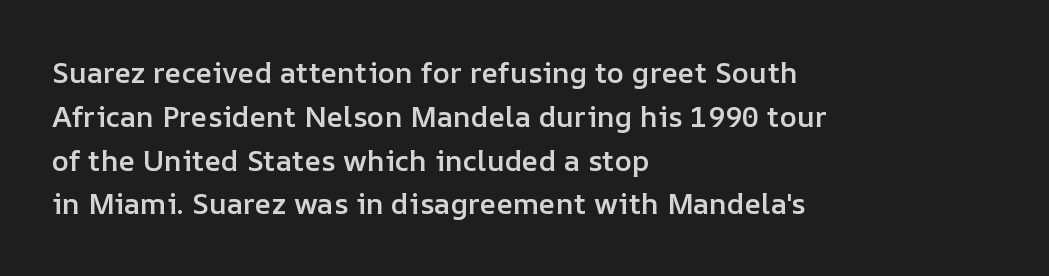
{"italic": "no", "bold": "semi", "weight": "semibold", "width": "normal", "stroke_contrast": "low", "x_height": "medium", "monospaced": "no", "underline": "no", "align": "left", "line_spacing": "normal", "line_spacing_ratio": 1.51, "letter_spacing": "normal", "letter_spacing_em": 0.0, "glyph_px": 29}
